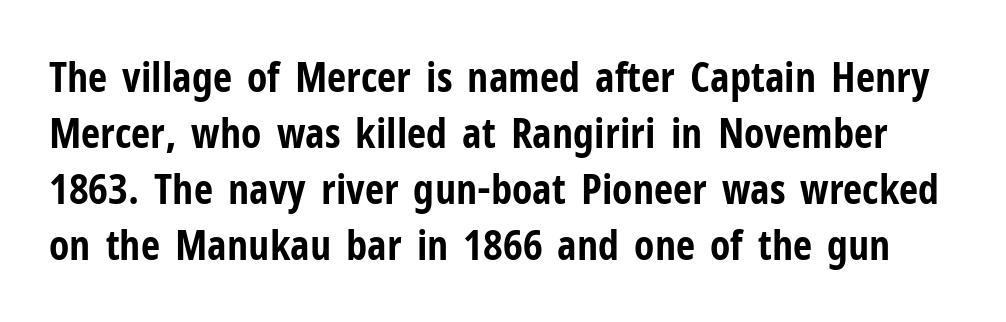
Only glyphs here, with clear space below each row. Summary of weight: heavy, a full bold. A typesetter would call this zero additional tracking. Here the designer chose a conventional face with non-uniform glyph widths. The characters display no serif detailing; their extremities are plain.
